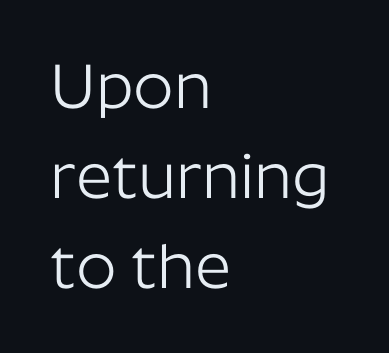
The image shows 63 px light sans-serif type, upright; set left-aligned, normal line spacing (1.43x), normal letter spacing, not underlined; low stroke contrast and a medium x-height.
